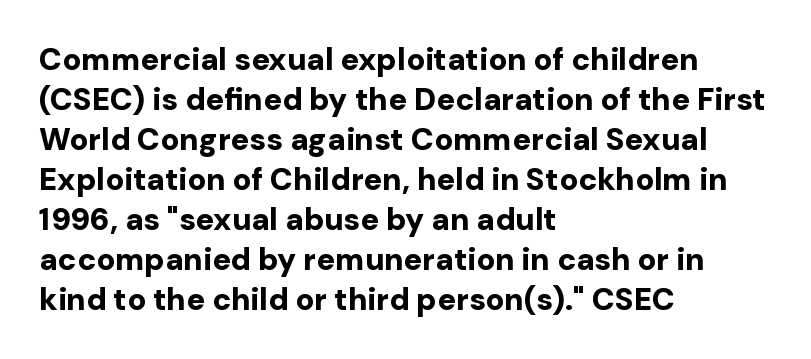
The image shows 31 px bold sans-serif type, upright; set left-aligned, normal line spacing (1.29x), normal letter spacing, not underlined; low stroke contrast and a medium x-height.
